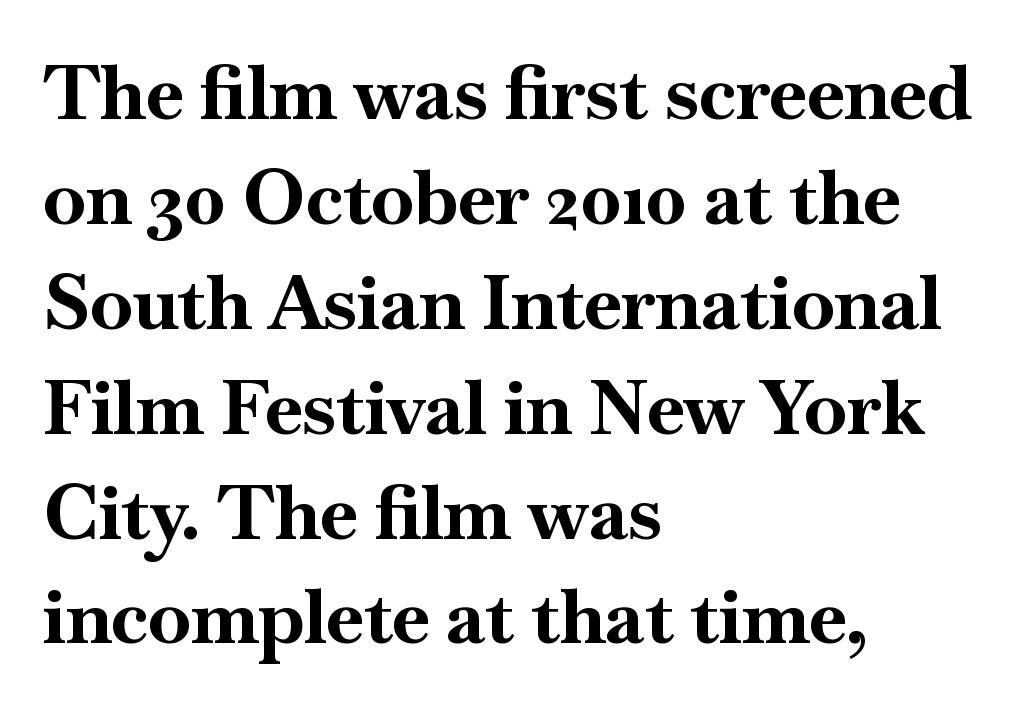
{"serif": "yes", "italic": "no", "bold": "yes", "weight": "bold", "width": "normal", "stroke_contrast": "high", "x_height": "small", "monospaced": "no", "underline": "no", "align": "left", "line_spacing": "normal", "line_spacing_ratio": 1.38, "letter_spacing": "normal", "letter_spacing_em": 0.0, "glyph_px": 76}
